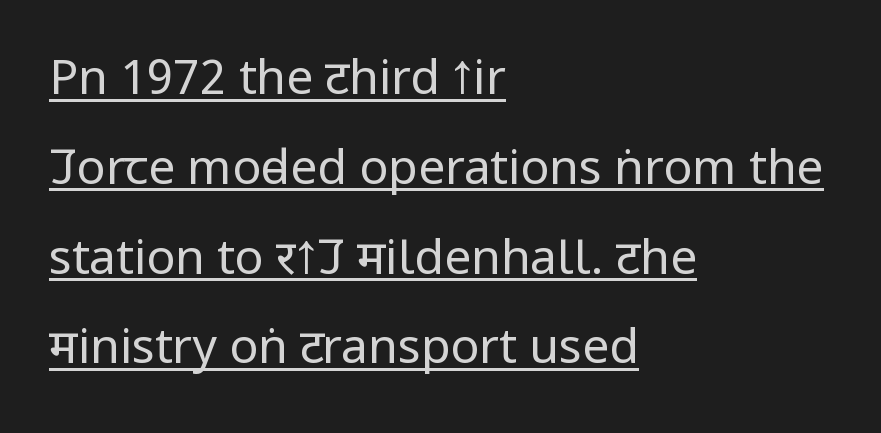
What decoration does the sample have? An underline. No letter is thick-stroked: the sample isn't bold. This sample uses an upright cut, with every glyph sitting square on the baseline. Do the characters align in a grid? No, the font is proportional.
